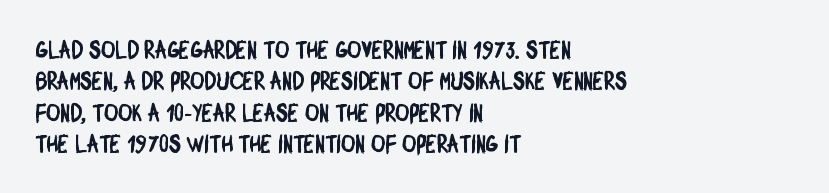
{"underline": "no", "align": "left", "line_spacing": "normal", "line_spacing_ratio": 1.31, "letter_spacing": "normal", "letter_spacing_em": 0.0, "glyph_px": 24}
